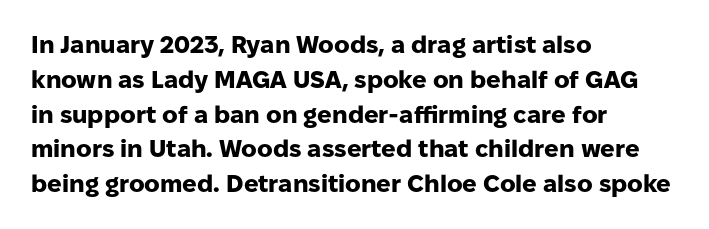
The image shows 24 px bold type, upright; set left-aligned, normal line spacing (1.45x), normal letter spacing, not underlined.
